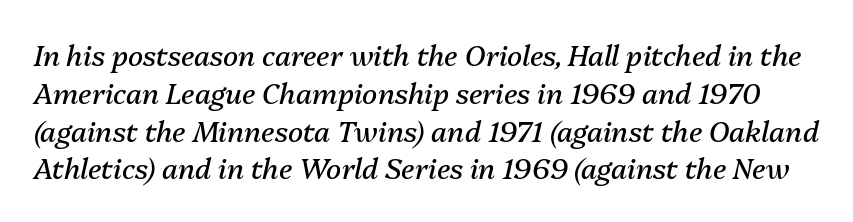
This sample uses plain, unmodified letter spacing. Note the varied advance widths — an 'i' is clearly narrower than an 'm'. The typesetting does not lean heavy: it is not bold. The rendering uses a moderate line-height, typical for paragraphs. Descenders hang freely into open space. Designer's note — italics engaged.
